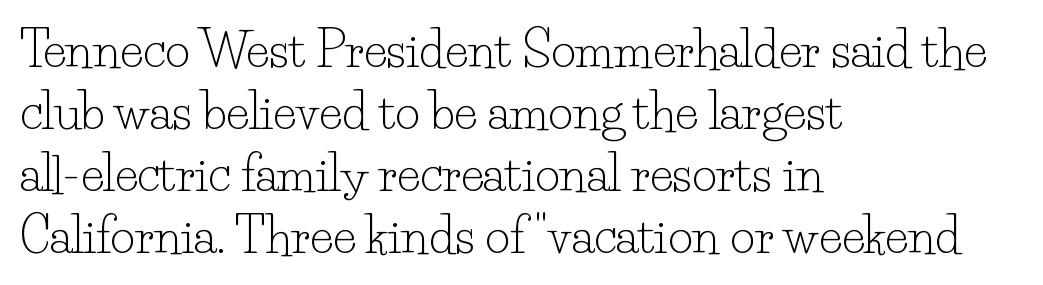
{"serif": "yes", "italic": "no", "bold": "no", "weight": "light", "width": "normal", "stroke_contrast": "low", "x_height": "small", "monospaced": "no", "underline": "no", "align": "left", "line_spacing": "normal", "line_spacing_ratio": 1.29, "letter_spacing": "normal", "letter_spacing_em": 0.0, "glyph_px": 48}
